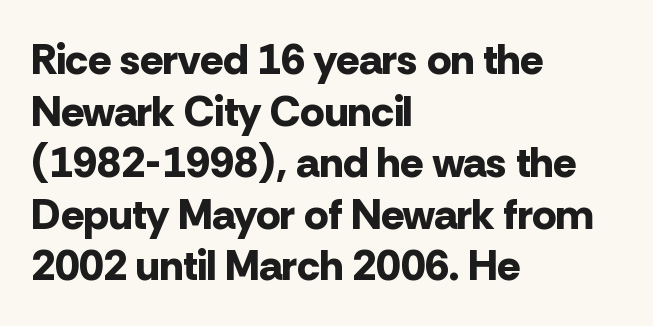
The image shows 43 px bold sans-serif type, upright; set left-aligned, line spacing 1.2x, normal letter spacing, not underlined; low stroke contrast and a medium x-height.
